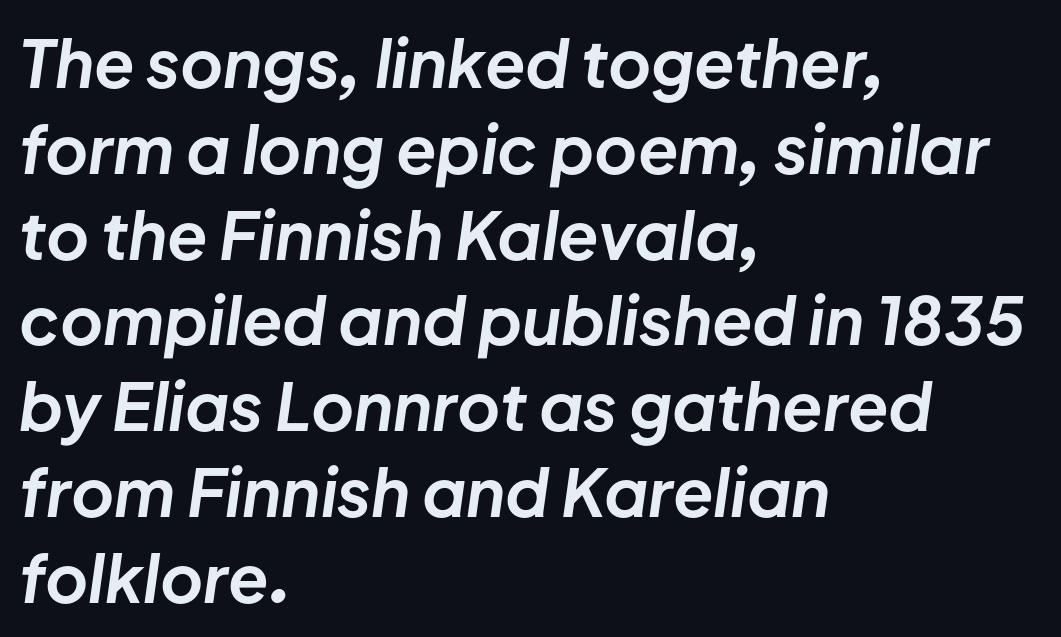
The image shows 66 px bold type, italic (leaning right); set left-aligned, normal line spacing (1.3x), normal letter spacing, not underlined; low stroke contrast and a medium x-height.
